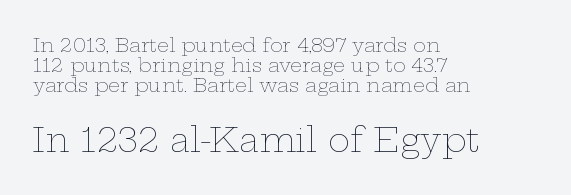
The image shows 33 px thin, wide type, upright; set left-aligned, tight line spacing (1.05x), normal letter spacing, not underlined; the second (bottom) block is 1.74x larger; low stroke contrast and a medium x-height.
